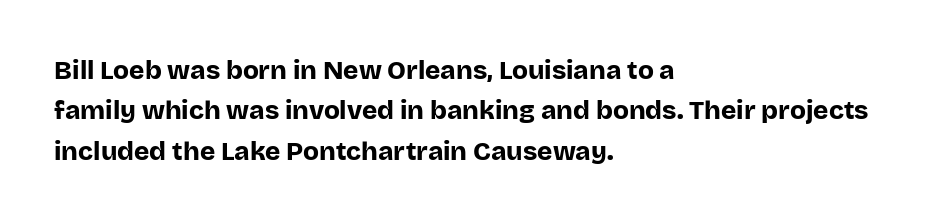
{"italic": "no", "bold": "yes", "underline": "no", "align": "left", "line_spacing": "normal", "line_spacing_ratio": 1.55, "letter_spacing": "normal", "letter_spacing_em": 0.0, "glyph_px": 26}
